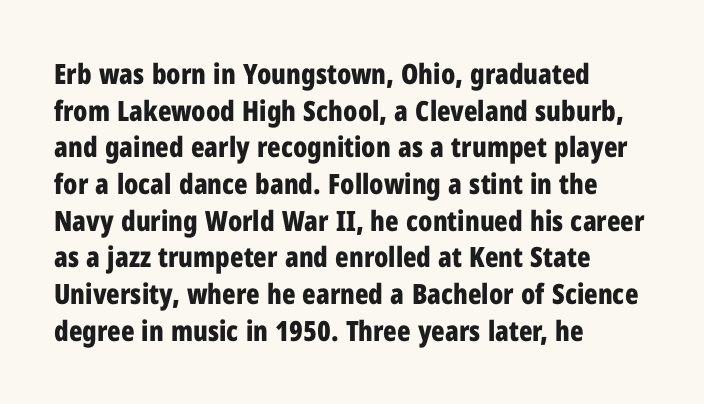
A full-strength bold gives these letters their thick strokes. Underline: absent. These lines are rendered in a variable-pitch font. Font category for this specimen: sans-serif.
